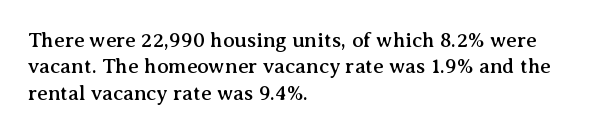
Is there much room between lines? A standard amount, neither cramped nor airy. The line texture is even and compact thanks to regular tracking. In terms of posture, this sample is upright. The paragraph has a hard left edge and a soft right edge. The strip under each line holds only bare page.
